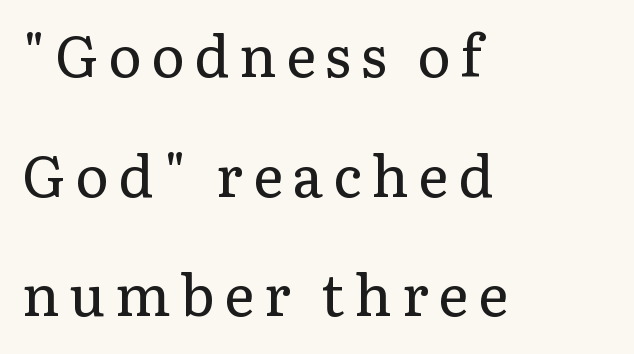
{"serif": "yes", "italic": "no", "bold": "no", "weight": "regular", "width": "normal", "stroke_contrast": "low", "x_height": "medium", "monospaced": "no", "underline": "no", "align": "left", "line_spacing": "loose", "line_spacing_ratio": 2.1, "glyph_px": 57}
